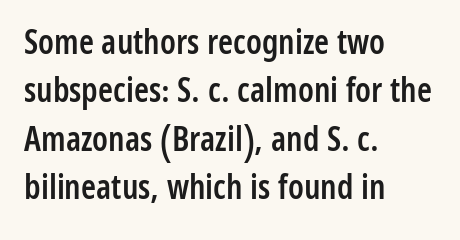
A bare baseline throughout the passage. Typesetter's note: demi weight, one step under bold. Horizontal alignment here is leftward, the default for most running prose. Nope, no serifs anywhere on these letters.
